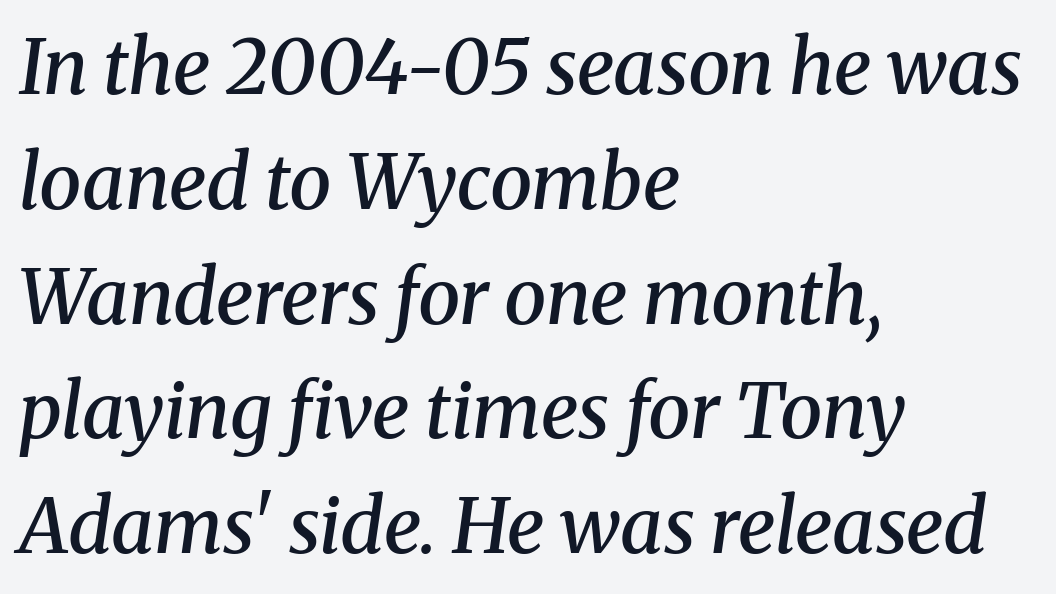
Line starts are locked; line ends wander. The strokes are fattened partway — semibold, not bold. Normally led — the rows are evenly, conventionally spaced. An italicized treatment has been applied to the whole sample.
